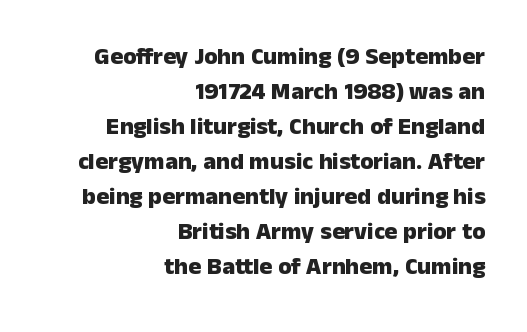
{"italic": "no", "bold": "yes", "underline": "no", "align": "right", "line_spacing": "normal", "line_spacing_ratio": 1.46, "letter_spacing": "normal", "letter_spacing_em": 0.0, "glyph_px": 24}
